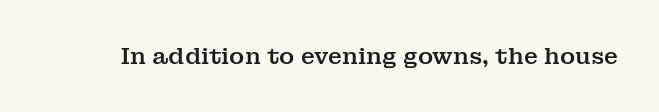
Each word holds together tightly as a unit, with standard inter-letter gaps. Posture: upright roman. The specimen omits any rule beneath the text block's lines.
